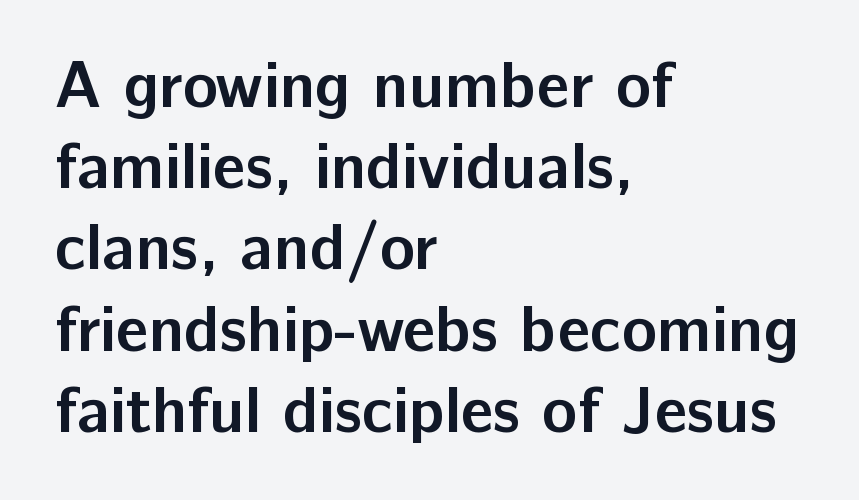
The line texture is even and compact thanks to regular tracking. Evenly set lines give the paragraph a standard silhouette. The axis of the letterforms is exactly vertical. These lines are composed in type without serifs. Think of a printed novel: that variable character pitch is what you see here. Each row of text sits above clean, open space.
